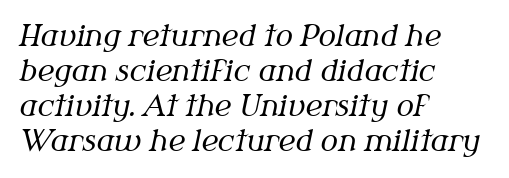
Q: Is the text bold? A: No.
Q: Is the text italic (slanted)? A: Yes, it leans right by about 12 degrees.
Q: Is the typeface a serif or a sans-serif typeface? A: Serif.
Q: Is the text underlined? A: No.
Q: How is the paragraph aligned? A: Left-aligned.
Q: Is the spacing between letters normal or unusually wide? A: Normal.
Q: Width (condensed, normal, or wide)? A: Normal.
Q: Stroke contrast? A: Medium.
Q: x-height? A: Medium.
Q: Monospaced? A: No.
